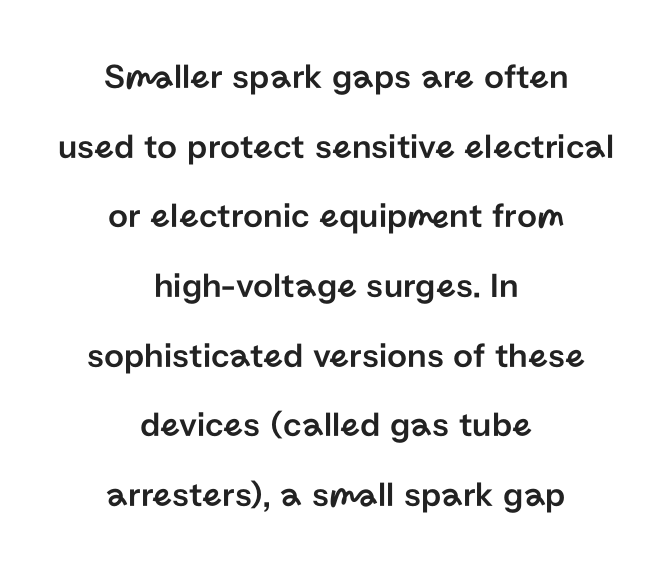
These lines stand farther apart than default settings would place them. Horizontal alignment here is central, giving a formal, balanced look. The letters carry no serifs — their stems end cleanly without finishing strokes. Here the designer chose a conventional face with non-uniform glyph widths.
